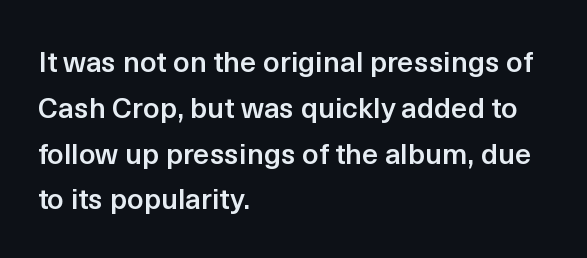
Beneath every word, the page is bare. Alignment: flush left. You can tell from the bare stems that sans-serif type was used. Notice the strokes are somewhat thickened but not fully heavy: this is a semibold. No italicization has been applied; the sample stays upright. The rendering uses natural spacing where letterforms have individual widths.
